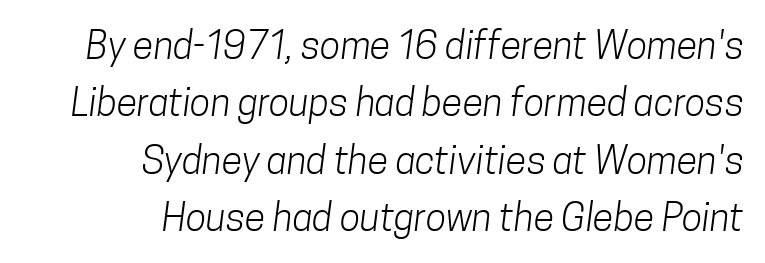
{"serif": "no", "bold": "no", "weight": "light", "width": "condensed", "stroke_contrast": "low", "x_height": "medium", "monospaced": "no", "underline": "no", "align": "right", "line_spacing": "normal", "line_spacing_ratio": 1.51, "letter_spacing": "normal", "letter_spacing_em": 0.0, "glyph_px": 38}
